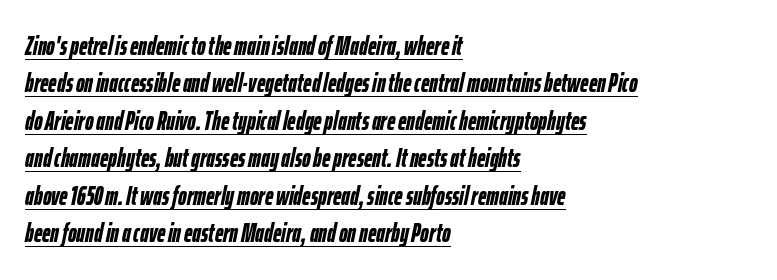
Q: Is the text bold? A: Yes.
Q: Is the text italic (slanted)? A: Yes, it leans right by about 12 degrees.
Q: Is the text underlined? A: Yes.
Q: How is the paragraph aligned? A: Left-aligned.
Q: Is the spacing between letters normal or unusually wide? A: Normal.
Q: Is the spacing between lines tight, normal or loose? A: Normal.
